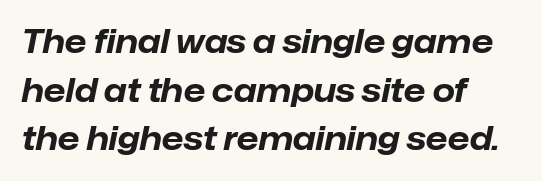
Q: Is the text bold? A: Yes.
Q: Is the text italic (slanted)? A: Yes, it leans right by about 12 degrees.
Q: Is the text underlined? A: No.
Q: How is the paragraph aligned? A: Left-aligned.
Q: Is the spacing between letters normal or unusually wide? A: Normal.
Q: Is the spacing between lines tight, normal or loose? A: Normal.
Q: Width (condensed, normal, or wide)? A: Normal.
Q: Stroke contrast? A: Low.
Q: x-height? A: Medium.
Q: Monospaced? A: No.
